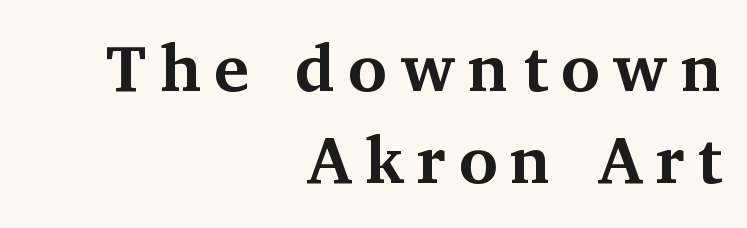
Summary of vertical rhythm: regular, with standard interline spacing. The passage shown is typed in a proportional face where columns would drift. Summary of weight: heavy, a full bold. In terms of posture, this sample is upright. How are the letters spaced? Widely, with obvious added tracking. Leftover space on each line is placed entirely before the opening word.
